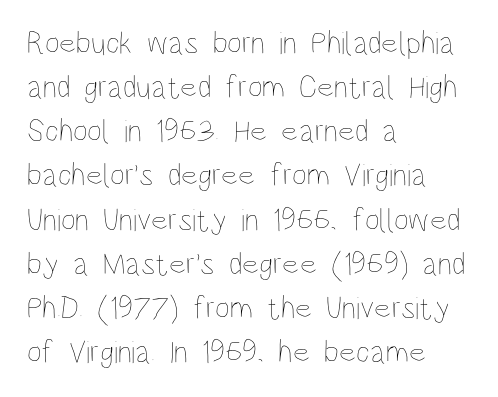
Q: Is the text bold? A: No.
Q: Is the text italic (slanted)? A: No, it is upright.
Q: Is the text underlined? A: No.
Q: How is the paragraph aligned? A: Left-aligned.
Q: Is the spacing between letters normal or unusually wide? A: Normal.
Q: Is the spacing between lines tight, normal or loose? A: Normal.
Q: Width (condensed, normal, or wide)? A: Condensed.
Q: Stroke contrast? A: Low.
Q: x-height? A: Large.
Q: Monospaced? A: No.
